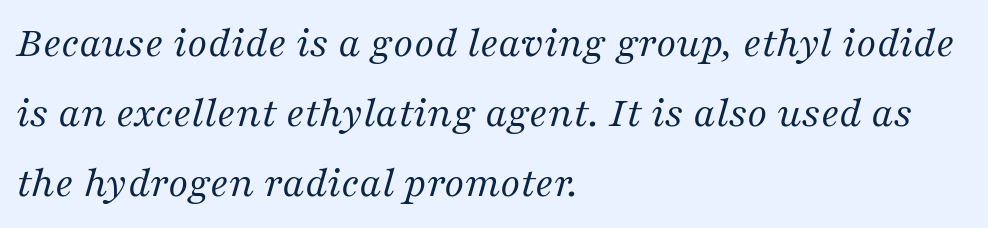
The setting favours the left margin, as ordinary paragraphs usually do. These glyphs show unthickened strokes, regular width or finer. Each new line begins a customary step beneath the previous one. Notice how the stems are inclined rather than vertical — that's the hallmark of italics. How are the letters spaced? Ordinarily, with no added tracking.
